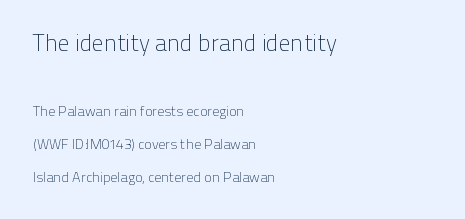
{"italic": "no", "bold": "no", "underline": "no", "align": "left", "line_spacing": "loose", "line_spacing_ratio": 2.34, "letter_spacing": "normal", "letter_spacing_em": 0.0, "larger_block": "first", "size_ratio": 1.64, "glyph_px": 23}
